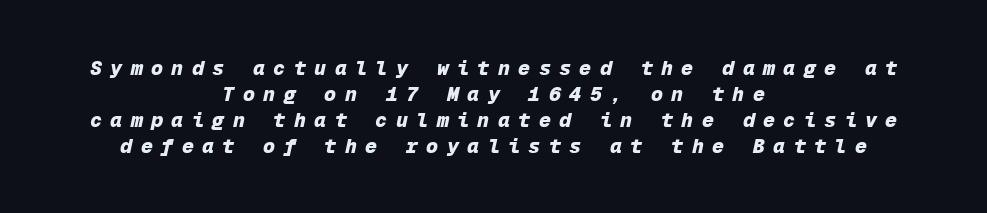
Is the block centered? Yes — each line is placed symmetrically about the middle. Is there much room between lines? A standard amount, neither cramped nor airy. Italic: yes, the glyphs are oblique. The zone under the glyphs is completely vacant. Heavy-handed strokes throughout: this text is bold. Inter-character spacing is expanded well beyond the font's built-in metrics.
